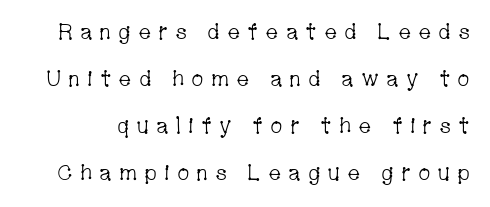
Widely set lines give the paragraph a tall, airy silhouette. Each stroke keeps to a modest, everyday thickness or less. The letterforms stand isolated, each surrounded by extra space. Underline: absent. Posture: straight, roman, zero tilt.
